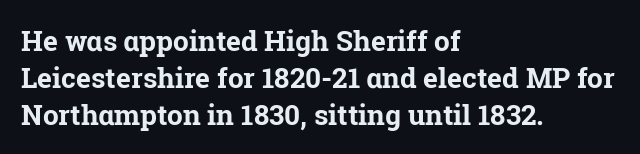
The image shows 28 px bold serif type, upright; set left-aligned, normal line spacing (1.32x), normal letter spacing, not underlined; low stroke contrast and a medium x-height.
